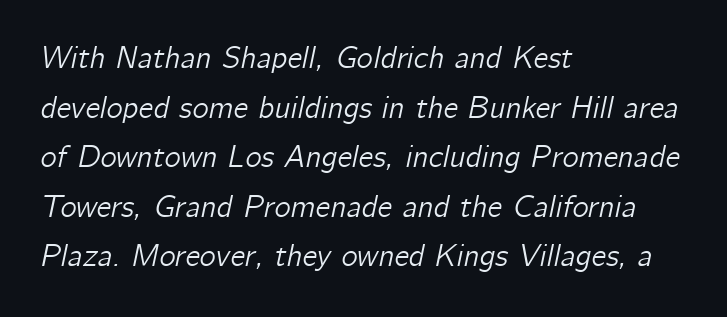
{"italic": "yes", "lean": "right", "slant_degrees": 12, "width": "normal", "stroke_contrast": "low", "x_height": "medium", "monospaced": "no", "underline": "no", "align": "left", "line_spacing": "normal", "line_spacing_ratio": 1.6, "letter_spacing": "normal", "letter_spacing_em": 0.0, "glyph_px": 31}
